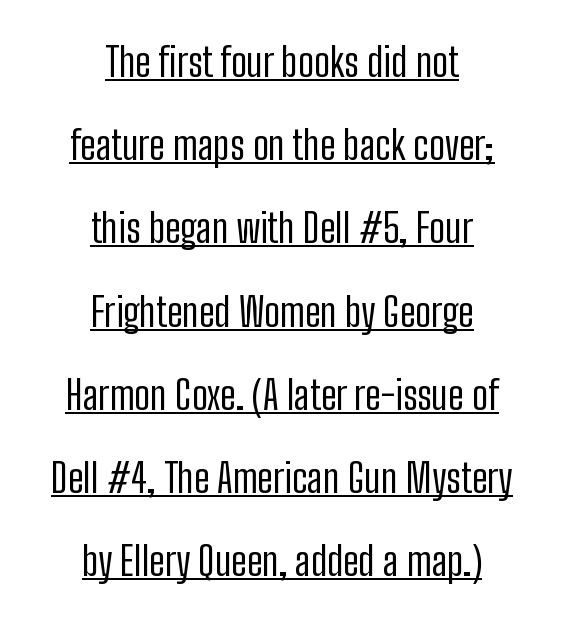
The image shows 40 px regular-weight, condensed sans-serif type, upright; set centered, loose line spacing (2.08x), normal letter spacing, underlined; low stroke contrast and a medium x-height.
